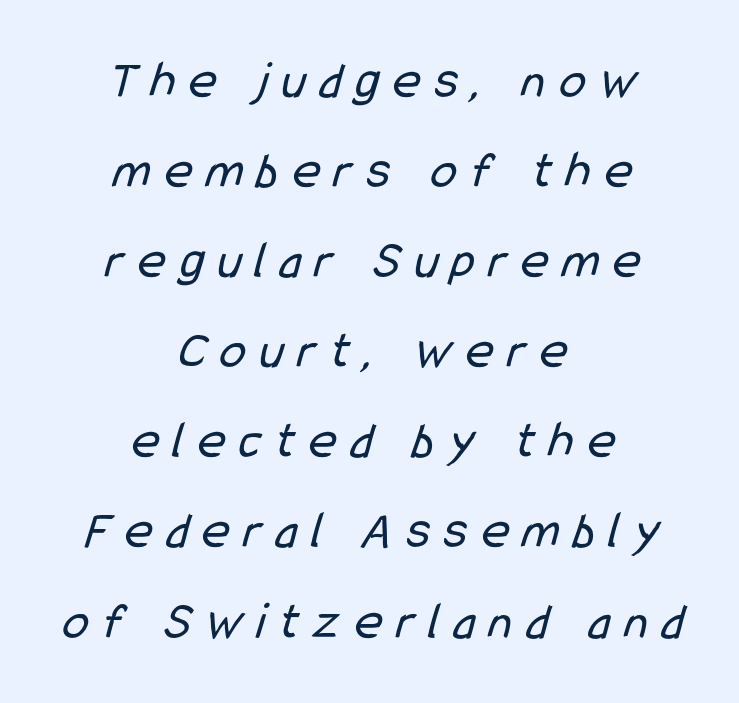
Q: Is the text bold? A: No.
Q: Is the typeface a serif or a sans-serif typeface? A: Sans-serif.
Q: Is the text underlined? A: No.
Q: How is the paragraph aligned? A: Centered.
Q: Is the spacing between letters normal or unusually wide? A: Unusually wide.
Q: Is the spacing between lines tight, normal or loose? A: Normal.
Q: Width (condensed, normal, or wide)? A: Condensed.
Q: Stroke contrast? A: Low.
Q: x-height? A: Medium.
Q: Monospaced? A: No.
